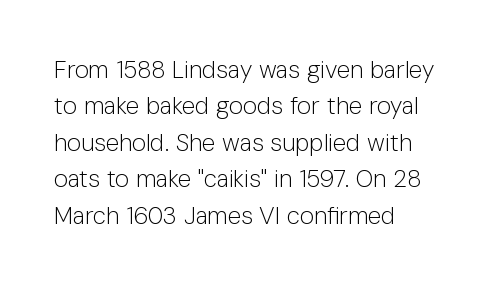
{"italic": "no", "bold": "no", "underline": "no", "align": "left", "line_spacing": "normal", "line_spacing_ratio": 1.52, "letter_spacing": "normal", "letter_spacing_em": 0.0, "glyph_px": 24}
